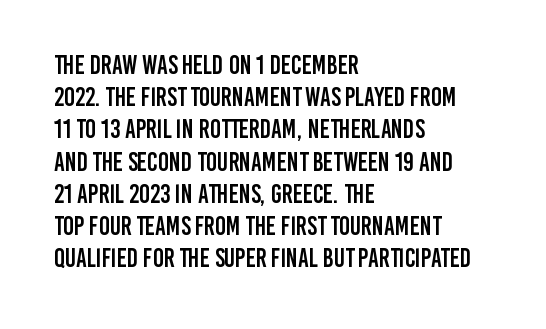
You could call the tracking neutral — neither tight nor loose. Posture: upright roman. Which margin do the lines hug? The left one — the right edge is uneven. Decoration check: the copy has no underline.
